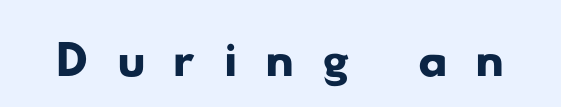
Does the type have serifs? No, each stem ends abruptly. Check under the words: just untouched page. Do the characters align in a grid? No, the font is proportional. Observe the wide spacing: letters keep a clear distance from each other.
